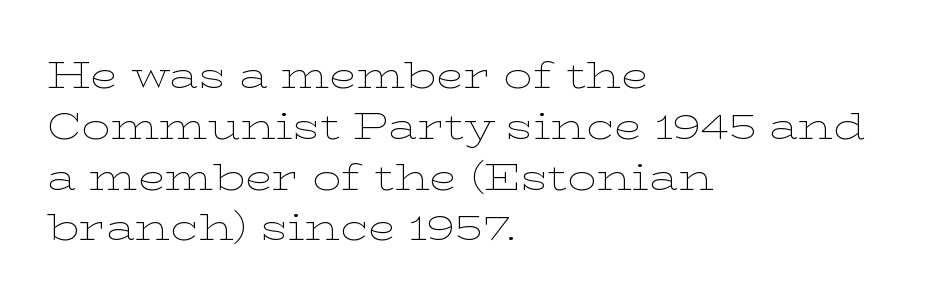
{"serif": "yes", "italic": "no", "bold": "no", "weight": "thin", "width": "wide", "stroke_contrast": "low", "x_height": "medium", "monospaced": "no", "underline": "no", "align": "left", "line_spacing": "normal", "line_spacing_ratio": 1.41, "letter_spacing": "normal", "letter_spacing_em": 0.0, "glyph_px": 36}
